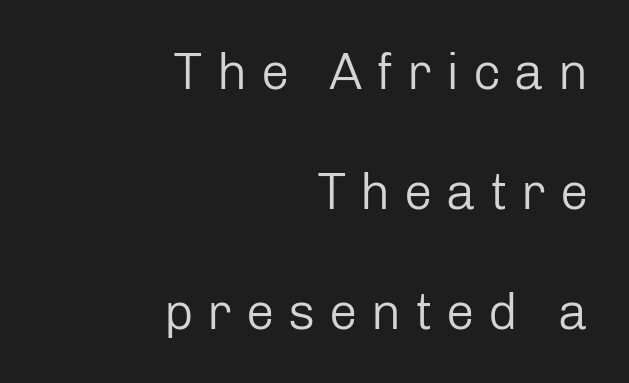
Heft: none added — not bold. The gap between lines stays unmarked. Glyph-to-glyph distance is far greater than everyday printed text. The line-height multiplier appears high, well above default. A typesetter would label this face a sans. Casual observation: everything's shoved over to the right.
